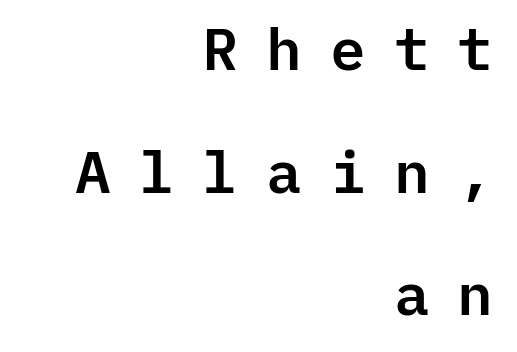
Q: Is the text italic (slanted)? A: No, it is upright.
Q: Is the typeface a serif or a sans-serif typeface? A: Sans-serif.
Q: Is the text underlined? A: No.
Q: How is the paragraph aligned? A: Right-aligned.
Q: Is the spacing between letters normal or unusually wide? A: Unusually wide.
Q: Is the spacing between lines tight, normal or loose? A: Loose.
Q: Width (condensed, normal, or wide)? A: Normal.
Q: Stroke contrast? A: Low.
Q: x-height? A: Medium.
Q: Monospaced? A: Yes.
